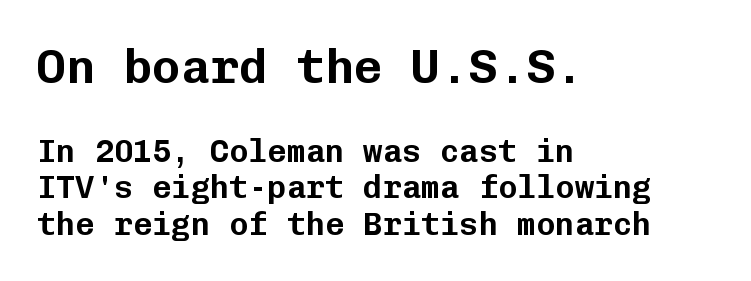
The lettering stays uniformly vertical, giving the passage a roman look. Classification — sans serif. Typesetter's note — upper block bumped up in size, lower block left smaller. Honestly, the letter spacing is just normal — you wouldn't notice it. Students, observe: this is what under-led, compact text looks like.
